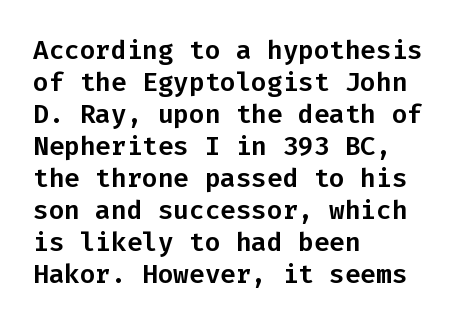
Standard letterfit; no display-style spreading of the glyphs. The string is rendered with underlining switched off. Compared with a centered layout, this one pins lines to the left instead. Vertical strokes here are truly vertical.
